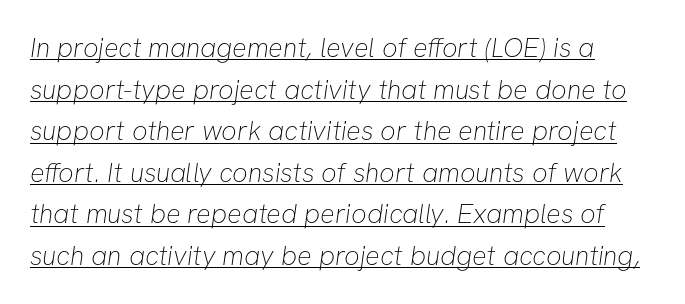
Q: Is the text bold? A: No.
Q: Is the text underlined? A: Yes.
Q: Is the spacing between letters normal or unusually wide? A: Normal.
Q: Is the spacing between lines tight, normal or loose? A: Normal.
